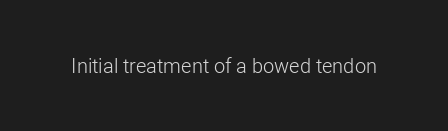
{"italic": "no", "bold": "no", "underline": "no", "letter_spacing": "normal", "letter_spacing_em": 0.0, "glyph_px": 20}
